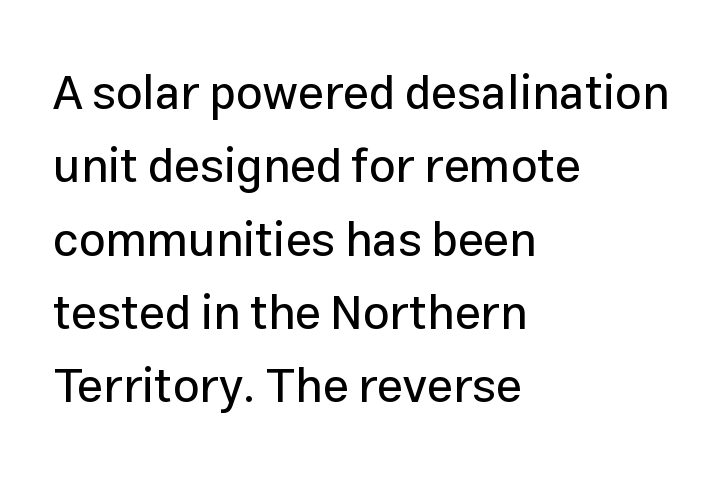
The image shows 47 px sans-serif type, upright; set left-aligned, normal line spacing (1.56x), normal letter spacing, not underlined; low stroke contrast and a medium x-height.
